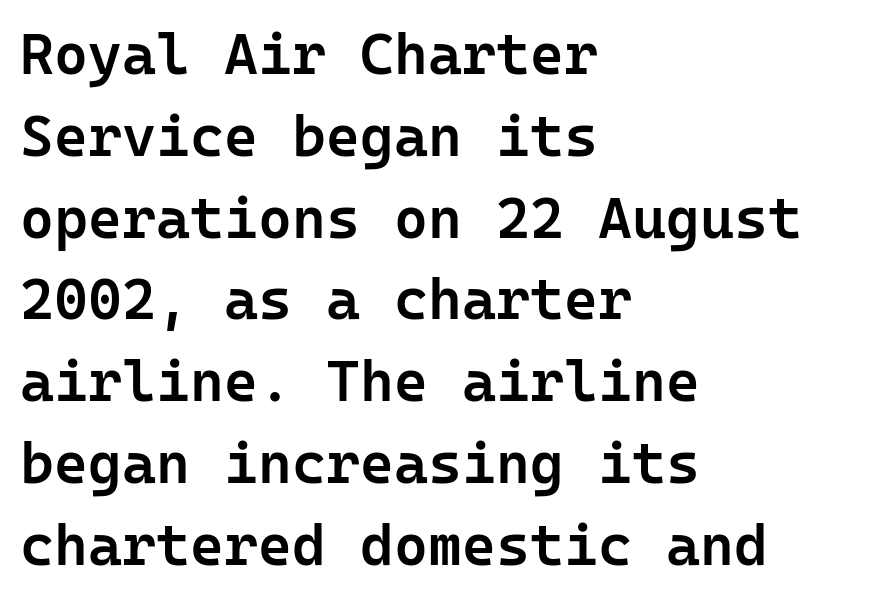
Q: Is the text bold? A: Semi-bold.
Q: Is the text italic (slanted)? A: No, it is upright.
Q: Is the typeface a serif or a sans-serif typeface? A: Sans-serif.
Q: Is the text underlined? A: No.
Q: How is the paragraph aligned? A: Left-aligned.
Q: Is the spacing between letters normal or unusually wide? A: Normal.
Q: Is the spacing between lines tight, normal or loose? A: Normal.
Q: Width (condensed, normal, or wide)? A: Normal.
Q: Stroke contrast? A: Low.
Q: x-height? A: Medium.
